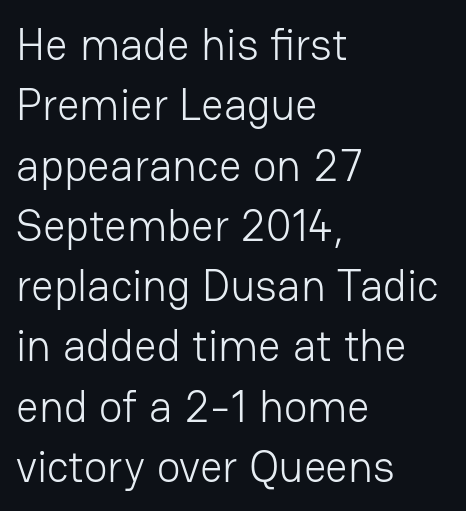
Q: Is the text bold? A: No.
Q: Is the text italic (slanted)? A: No, it is upright.
Q: Is the typeface a serif or a sans-serif typeface? A: Sans-serif.
Q: Is the text underlined? A: No.
Q: How is the paragraph aligned? A: Left-aligned.
Q: Is the spacing between letters normal or unusually wide? A: Normal.
Q: Is the spacing between lines tight, normal or loose? A: Normal.
Q: Width (condensed, normal, or wide)? A: Normal.
Q: Stroke contrast? A: Low.
Q: x-height? A: Medium.
Q: Monospaced? A: No.
